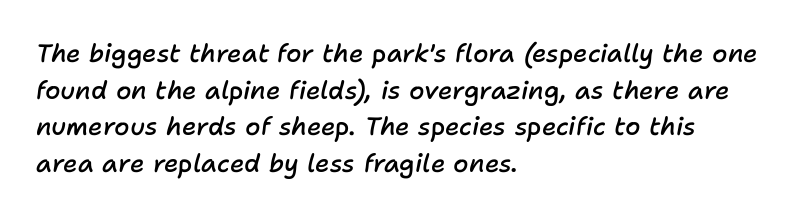
Italic: yes, the glyphs are oblique. The passage shown has conventional tracking throughout. A classic flush-left, rag-right setting is used for this passage. Glance below the letters and you will spot only blank space.
